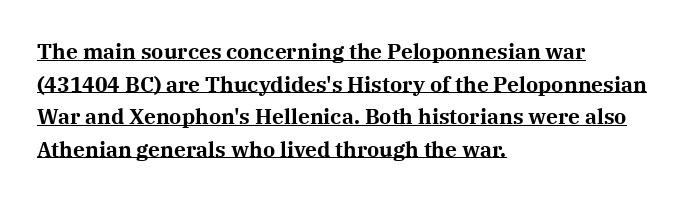
{"italic": "no", "bold": "yes", "underline": "yes", "align": "left", "line_spacing": "normal", "line_spacing_ratio": 1.55, "letter_spacing": "normal", "letter_spacing_em": 0.0, "glyph_px": 21}
